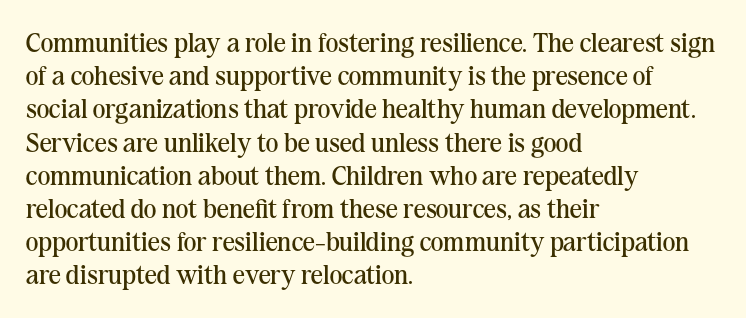
{"italic": "no", "bold": "no", "underline": "no", "align": "left", "line_spacing_ratio": 1.23, "letter_spacing": "normal", "letter_spacing_em": 0.0, "glyph_px": 27}
